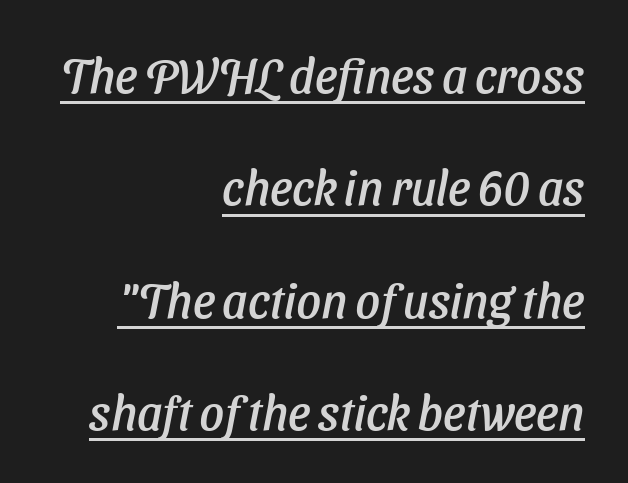
The image shows 48 px text type; set right-aligned, loose line spacing (2.34x), normal letter spacing, underlined; low stroke contrast and a medium x-height.
